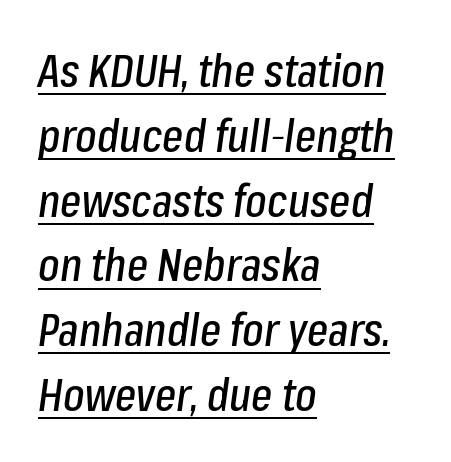
Q: Is the text italic (slanted)? A: Yes, it leans right by about 8 degrees.
Q: Is the text underlined? A: Yes.
Q: How is the paragraph aligned? A: Left-aligned.
Q: Is the spacing between letters normal or unusually wide? A: Normal.
Q: Is the spacing between lines tight, normal or loose? A: Normal.
Q: Width (condensed, normal, or wide)? A: Condensed.
Q: Stroke contrast? A: Low.
Q: x-height? A: Medium.
Q: Monospaced? A: No.
